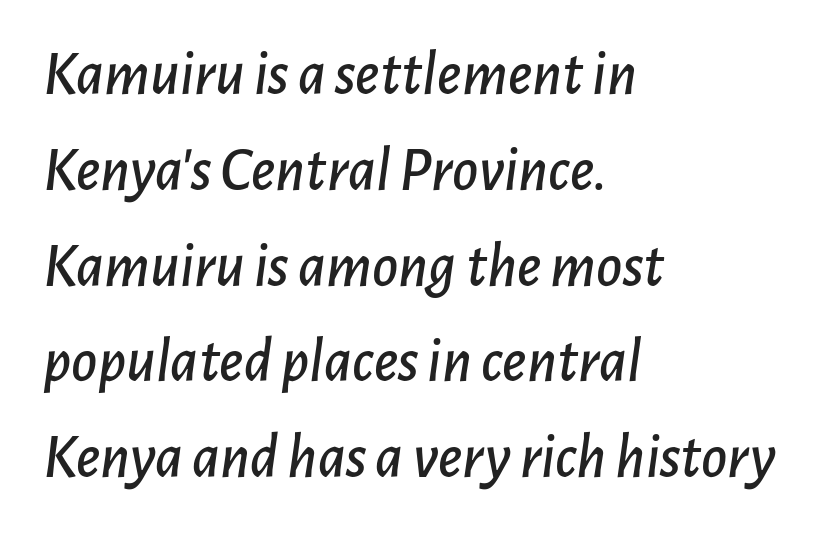
{"italic": "yes", "lean": "right", "slant_degrees": 7, "width": "normal", "stroke_contrast": "low", "x_height": "medium", "monospaced": "no", "underline": "no", "align": "left", "line_spacing": "normal", "line_spacing_ratio": 1.52, "letter_spacing": "normal", "letter_spacing_em": 0.0, "glyph_px": 63}
